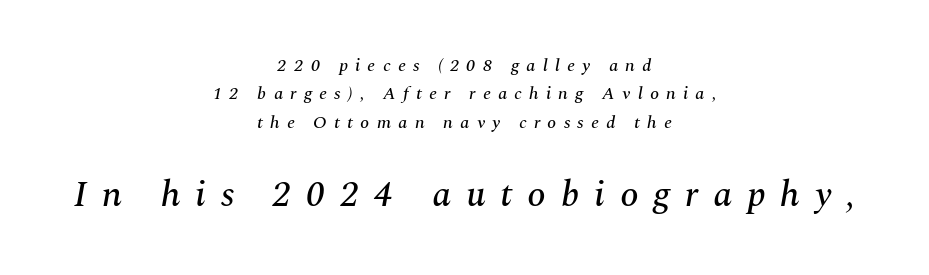
The image shows 37 px serif type, italic (leaning right); set centered, normal line spacing (1.58x), unusually wide letter spacing (+0.4 em), not underlined; the second (bottom) block is 2.06x larger; medium stroke contrast and a medium x-height.
